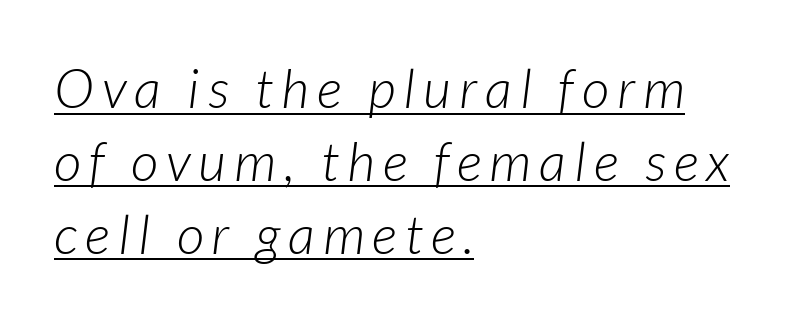
Q: Is the text bold? A: No.
Q: Is the text italic (slanted)? A: Yes, it leans right by about 7 degrees.
Q: Is the text underlined? A: Yes.
Q: How is the paragraph aligned? A: Left-aligned.
Q: Is the spacing between lines tight, normal or loose? A: Normal.
Q: Width (condensed, normal, or wide)? A: Normal.
Q: Stroke contrast? A: Low.
Q: x-height? A: Medium.
Q: Monospaced? A: No.
